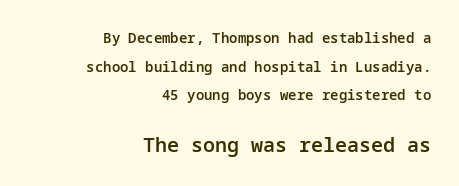
Q: Is the text bold? A: Semi-bold.
Q: Is the text italic (slanted)? A: No, it is upright.
Q: Is the text underlined? A: No.
Q: How is the paragraph aligned? A: Right-aligned.
Q: Is the spacing between letters normal or unusually wide? A: Normal.
Q: Is the spacing between lines tight, normal or loose? A: Loose.
Q: Which block of text is set in a larger size, the first (top) or the second (bottom)? A: The second (bottom) one.
